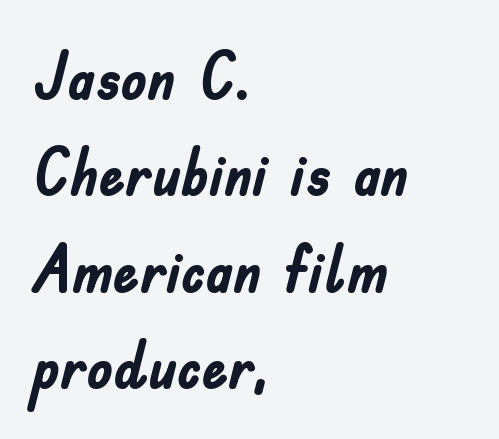
The image shows 66 px semibold, condensed sans-serif type; set left-aligned, normal line spacing (1.46x), normal letter spacing, not underlined; low stroke contrast and a small x-height.
